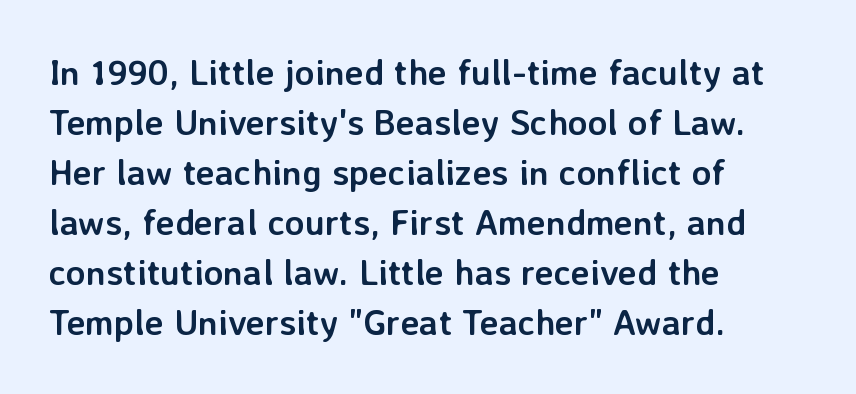
{"serif": "no", "italic": "no", "bold": "yes", "weight": "semibold", "width": "normal", "stroke_contrast": "low", "x_height": "medium", "monospaced": "no", "underline": "no", "align": "left", "line_spacing": "normal", "line_spacing_ratio": 1.39, "letter_spacing": "normal", "letter_spacing_em": 0.0, "glyph_px": 36}
